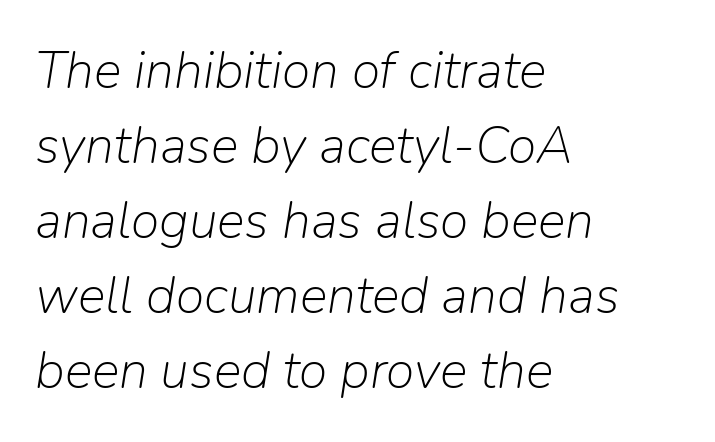
Is this a fixed-width face? No — the glyphs have proportional, varying widths. The type is set solid horizontally, with unmodified tracking. Descender tails drop into unmarked territory. In CSS terms this would be text-align: left.
